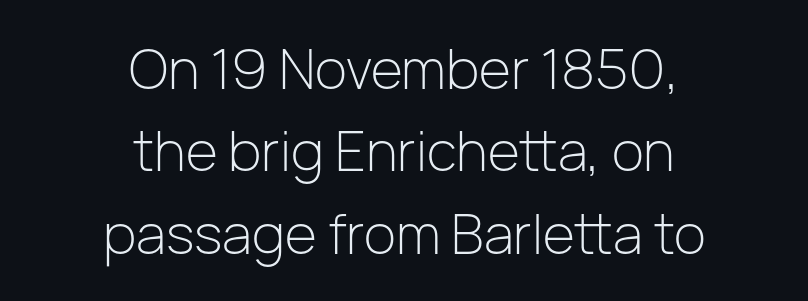
The passage shown is typed in a proportional face where columns would drift. The designer went with a sans here, leaving each stem footless. These lines sit exactly where default settings would place them. Just letters on the line, the space beneath them empty.
